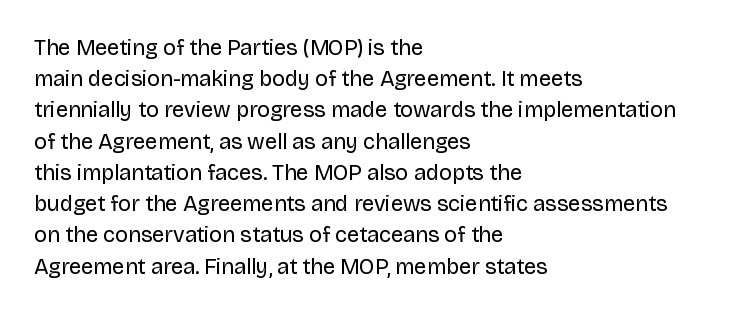
Every row of glyphs begins at an identical x-position on the left. The typesetting does not lean heavy: it is not bold. One glance says typical: line gaps are just what's usual. Underlining? Definitely not there.
